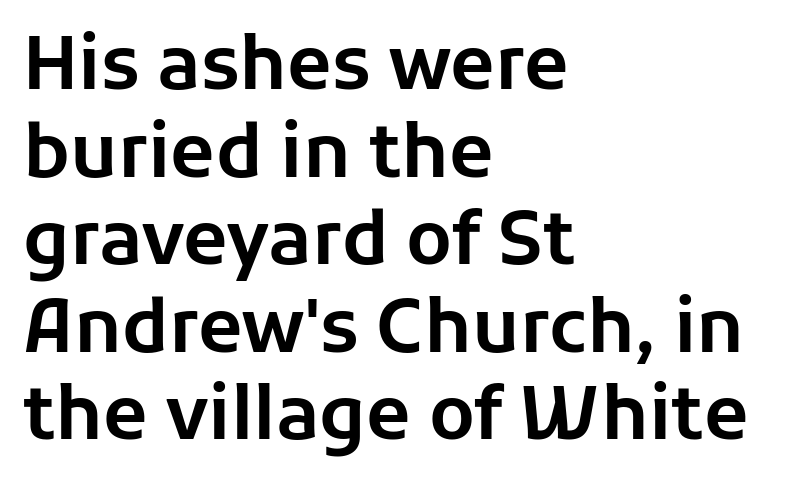
{"serif": "no", "italic": "no", "width": "normal", "stroke_contrast": "low", "x_height": "medium", "monospaced": "no", "underline": "no", "align": "left", "line_spacing_ratio": 1.2, "letter_spacing": "normal", "letter_spacing_em": 0.0, "glyph_px": 73}
